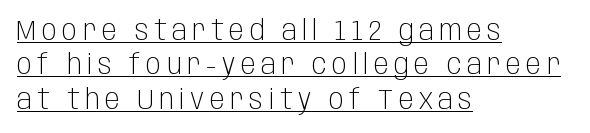
The image shows 28 px light, condensed sans-serif type, upright; set left-aligned, line spacing 1.23x, underlined; low stroke contrast and a large x-height.
